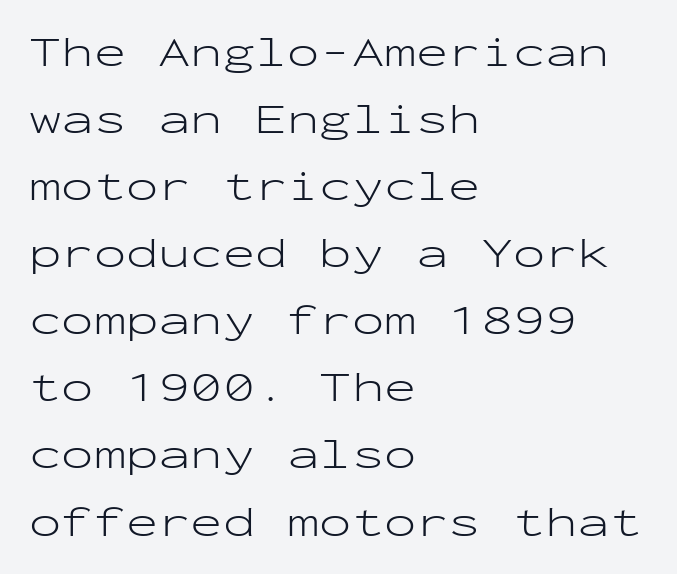
{"serif": "no", "italic": "no", "bold": "no", "weight": "light", "width": "wide", "stroke_contrast": "low", "x_height": "medium", "monospaced": "yes", "underline": "no", "align": "left", "line_spacing": "normal", "line_spacing_ratio": 1.56, "letter_spacing": "normal", "letter_spacing_em": 0.0, "glyph_px": 43}
